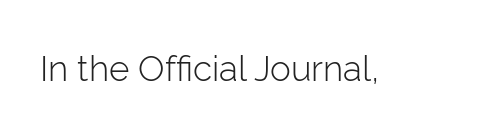
A typesetter would label this face a sans. A roman cut, with each character standing at attention. Type without underlining. Proportional: the letters do not fall into vertical columns. The characters are drawn with everyday or finer stroke widths.
